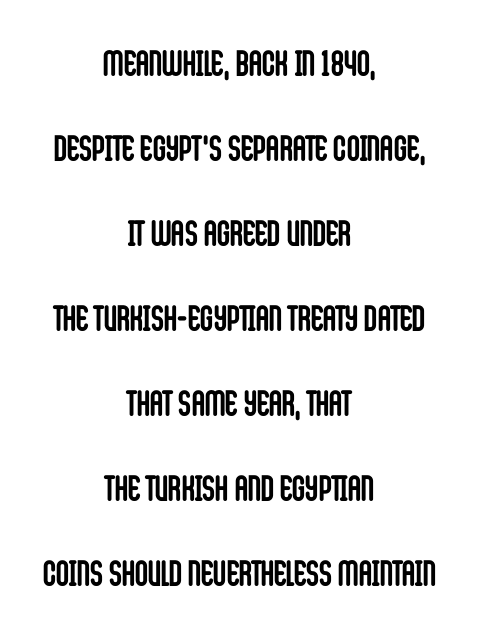
The image shows 36 px semibold, condensed sans-serif type, upright; set centered, loose line spacing (2.36x), normal letter spacing, not underlined; low stroke contrast and a large x-height.
